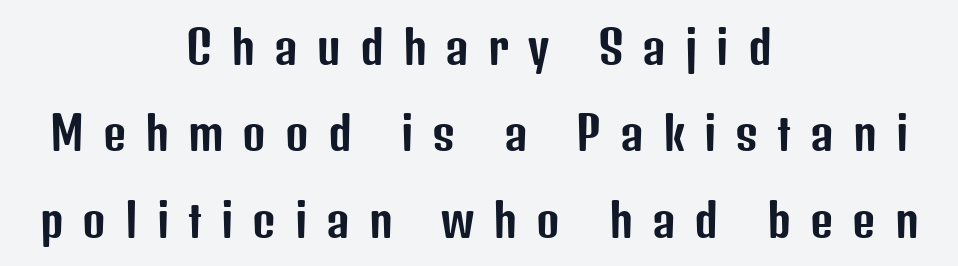
{"serif": "no", "italic": "no", "width": "condensed", "stroke_contrast": "low", "x_height": "medium", "monospaced": "no", "underline": "no", "align": "center", "line_spacing": "loose", "line_spacing_ratio": 1.92, "letter_spacing": "wide", "letter_spacing_em": 0.42, "glyph_px": 45}
